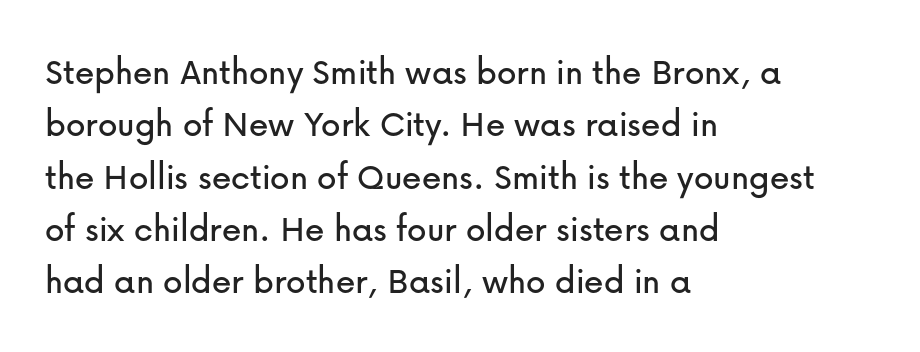
The letters stand upright; this is a roman face. Look at the tracking — it's just the regular setting, nothing added. Unmarked baselines from the first word to the last. The paragraph shown leans on its left margin.
